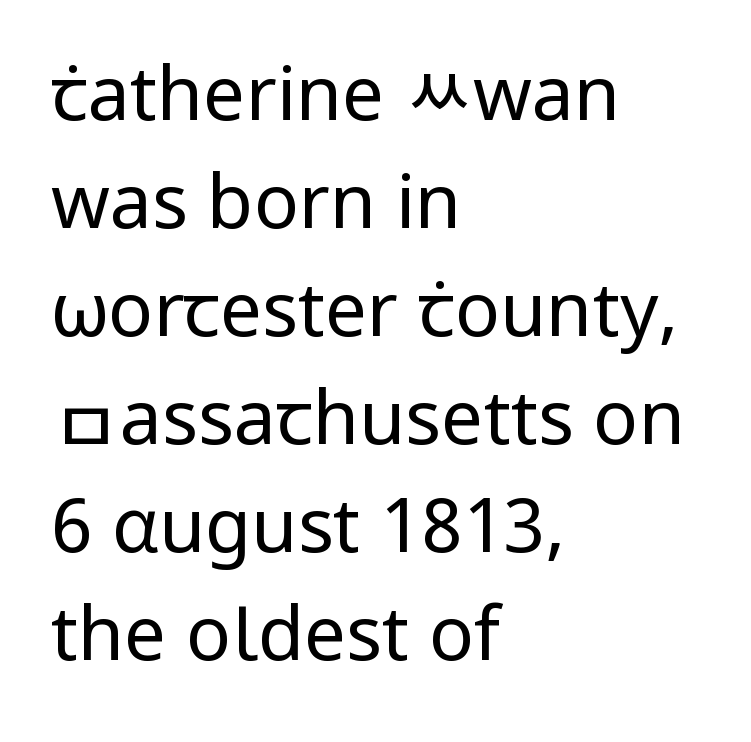
Descenders are the only things crossing below the line. Does the leading feel generous? No, just average. This sample uses a sans-serif face. This sample uses plain, unmodified letter spacing. Notice how the passage keeps a crisp vertical edge on the left only.
